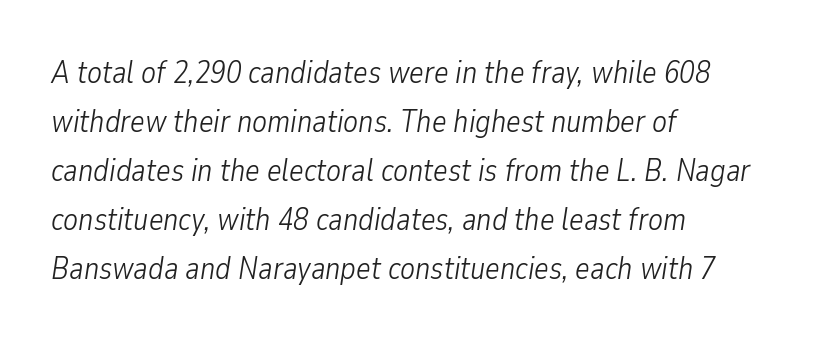
Q: Is the text bold? A: No.
Q: Is the text italic (slanted)? A: Yes, it leans right by about 9 degrees.
Q: Is the text underlined? A: No.
Q: How is the paragraph aligned? A: Left-aligned.
Q: Is the spacing between letters normal or unusually wide? A: Normal.
Q: Is the spacing between lines tight, normal or loose? A: Normal.
Q: Width (condensed, normal, or wide)? A: Condensed.
Q: Stroke contrast? A: Low.
Q: x-height? A: Medium.
Q: Monospaced? A: No.
